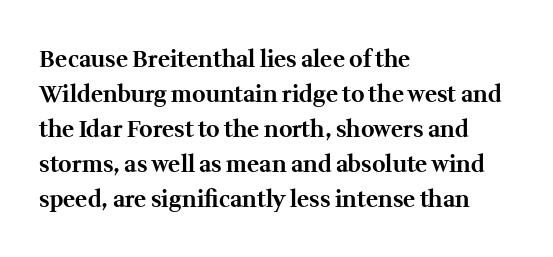
A normal amount of white space separates one row of letters from the next. The lines in this sample share a left origin and differ only in where they stop. Characters follow at the spacing the type designer built in. In terms of weight, the rendering is a true, heavy bold.
